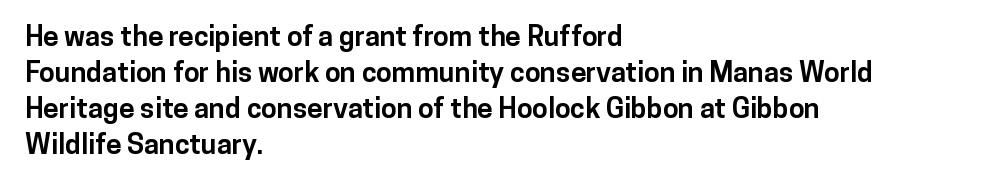
Note the varied advance widths — an 'i' is clearly narrower than an 'm'. Where is the straight margin? On the left. The specimen reads as upright at a glance. Clear beneath every line of the passage.
